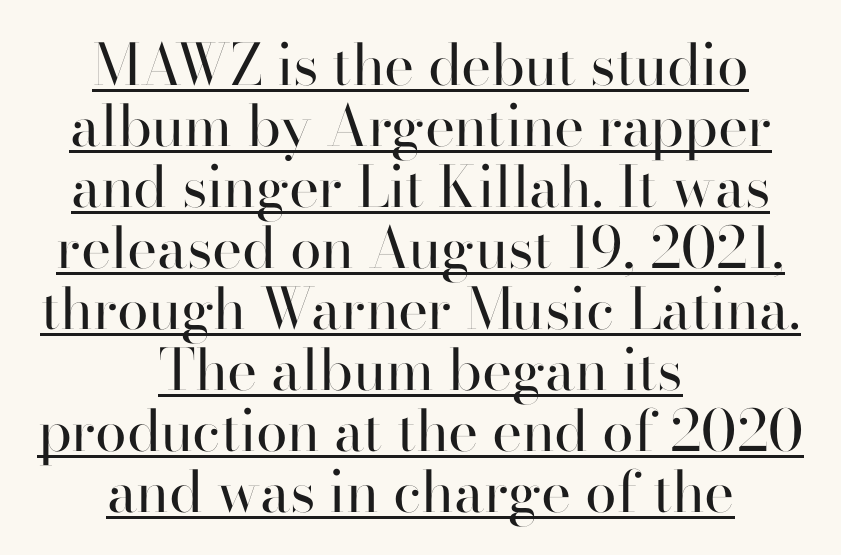
Q: Is the text bold? A: No.
Q: Is the text italic (slanted)? A: No, it is upright.
Q: Is the typeface a serif or a sans-serif typeface? A: Sans-serif.
Q: Is the text underlined? A: Yes.
Q: How is the paragraph aligned? A: Centered.
Q: Is the spacing between letters normal or unusually wide? A: Normal.
Q: Is the spacing between lines tight, normal or loose? A: Tight.
Q: Width (condensed, normal, or wide)? A: Normal.
Q: Stroke contrast? A: High.
Q: x-height? A: Small.
Q: Monospaced? A: No.
